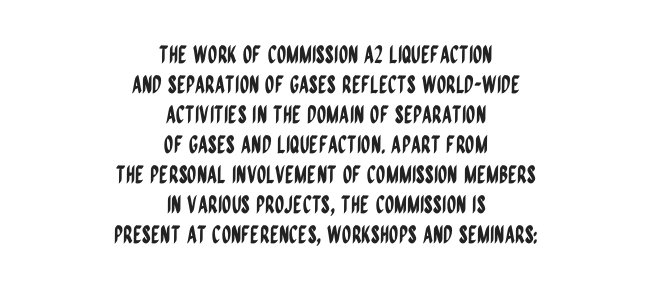
{"italic": "no", "underline": "no", "align": "center", "line_spacing": "normal", "line_spacing_ratio": 1.25, "letter_spacing": "normal", "letter_spacing_em": 0.0, "glyph_px": 24}
